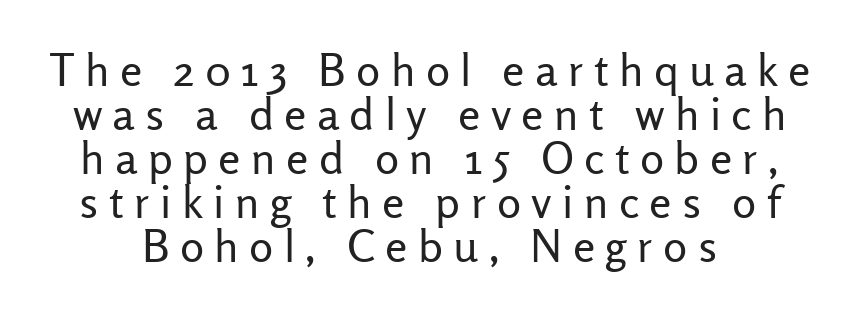
Q: Is the text bold? A: No.
Q: Is the text italic (slanted)? A: No, it is upright.
Q: Is the typeface a serif or a sans-serif typeface? A: Sans-serif.
Q: Is the text underlined? A: No.
Q: Is the spacing between letters normal or unusually wide? A: Unusually wide.
Q: Is the spacing between lines tight, normal or loose? A: Tight.
Q: Width (condensed, normal, or wide)? A: Normal.
Q: Stroke contrast? A: Low.
Q: x-height? A: Medium.
Q: Monospaced? A: No.
